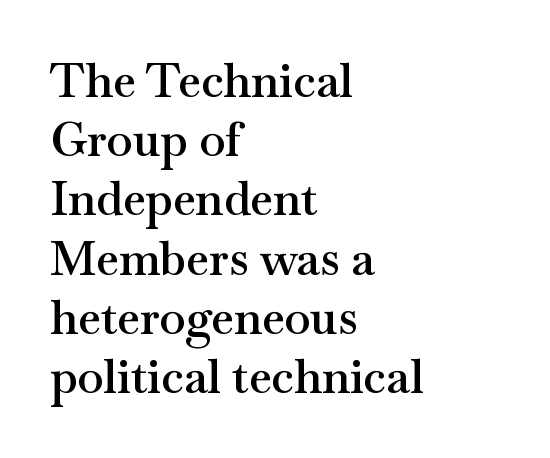
The image shows 47 px semibold, wide serif type, upright; set left-aligned, normal line spacing (1.26x), normal letter spacing, not underlined; medium stroke contrast and a small x-height.
